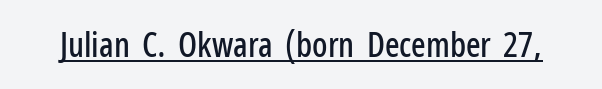
The image shows 34 px condensed sans-serif type, upright; set normal letter spacing, underlined; low stroke contrast and a medium x-height.
